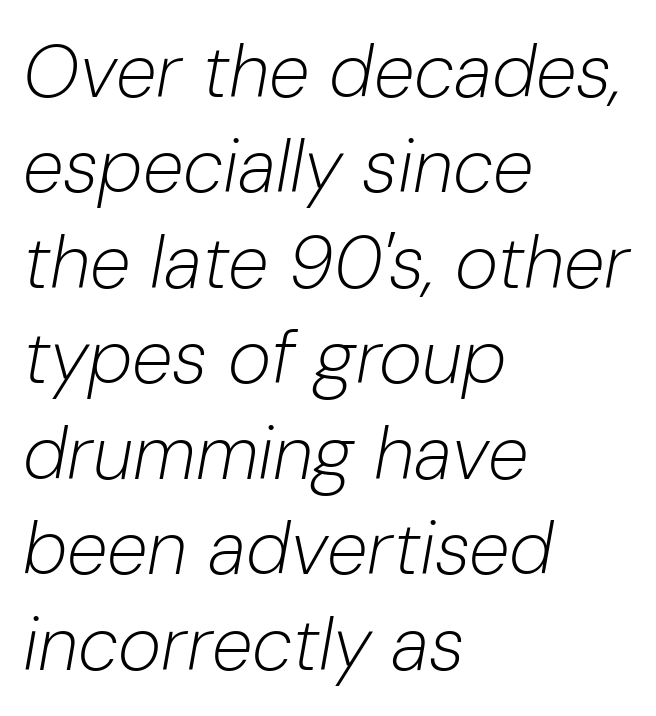
Q: Is the text bold? A: No.
Q: Is the text italic (slanted)? A: Yes, it leans right by about 10 degrees.
Q: Is the text underlined? A: No.
Q: How is the paragraph aligned? A: Left-aligned.
Q: Is the spacing between letters normal or unusually wide? A: Normal.
Q: Is the spacing between lines tight, normal or loose? A: Normal.
Q: Width (condensed, normal, or wide)? A: Normal.
Q: Stroke contrast? A: Low.
Q: x-height? A: Medium.
Q: Monospaced? A: No.
